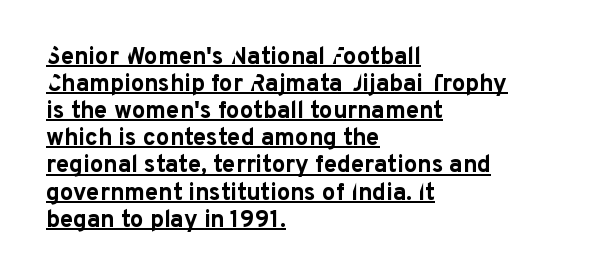
{"italic": "no", "bold": "yes", "underline": "yes", "align": "left", "line_spacing": "tight", "line_spacing_ratio": 1.13, "letter_spacing": "normal", "letter_spacing_em": 0.0, "glyph_px": 24}
